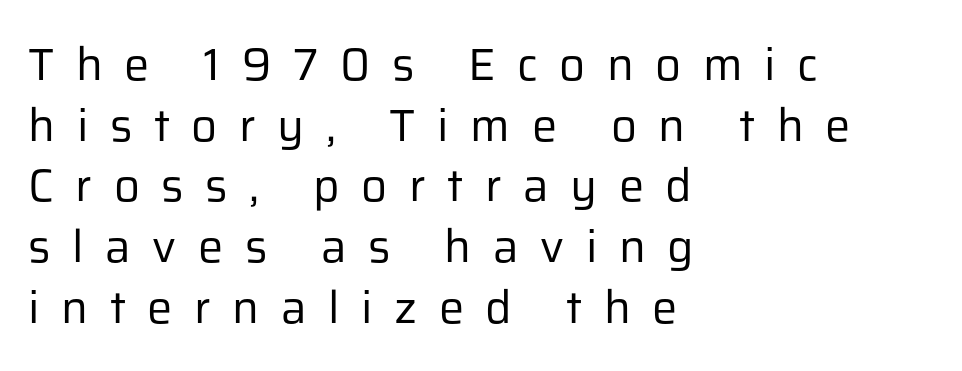
Descenders hang freely into open space. Look at the bottom of the vertical strokes: they stop flat, with no serifs. Tracking here is generous; glyphs stand well apart from one another. No letter is thick-stroked: the sample isn't bold.
